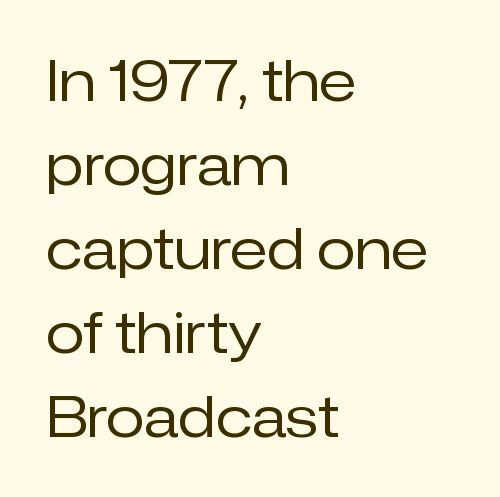
Inter-character spacing is left at the font's built-in metrics. Font category for this specimen: sans-serif. Each letter keeps its own natural width here, so spacing adapts to shape. Ascenders rise straight up at ninety degrees. Each new line begins a customary step beneath the previous one.
